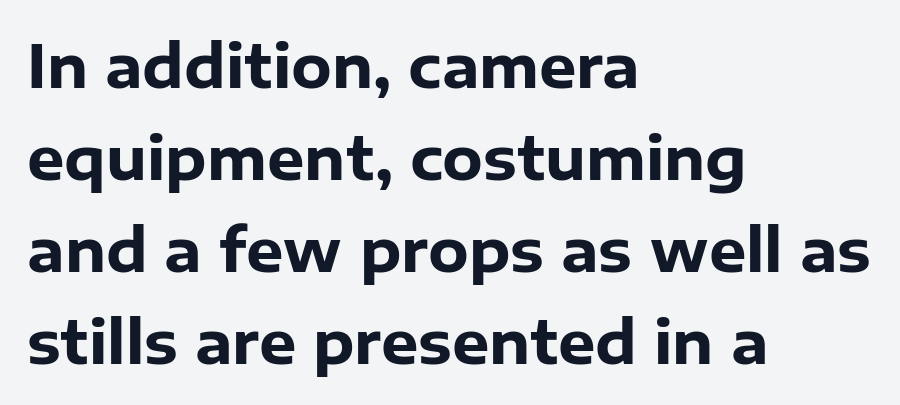
The image shows 59 px heavy sans-serif type, upright; set left-aligned, normal line spacing (1.56x), normal letter spacing, not underlined; low stroke contrast and a medium x-height.
